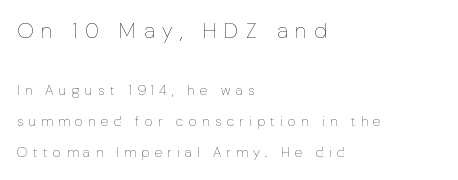
The image shows 21 px text type, upright; set left-aligned, loose line spacing (2.23x), unusually wide letter spacing (+0.38 em), not underlined; the first (top) block is 1.5x larger.
